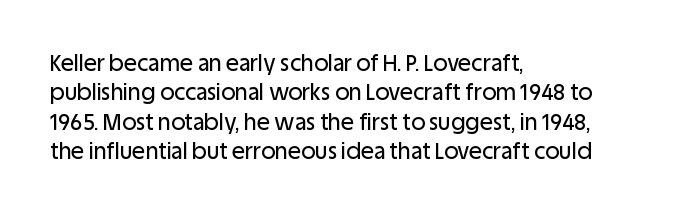
Glyph-to-glyph distance matches everyday printed text. If you drew a ruler down the left edge, every line would touch it. The letters stand upright; this is a roman face. No word sits above an underline. The line-height multiplier appears to be the usual default.
